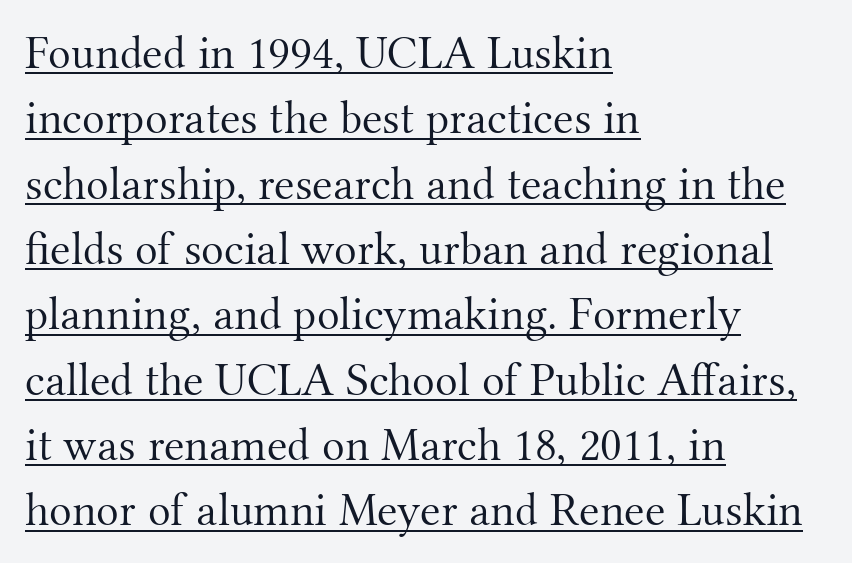
The image shows 47 px light serif type, upright; set left-aligned, normal line spacing (1.39x), normal letter spacing, underlined; medium stroke contrast and a small x-height.
